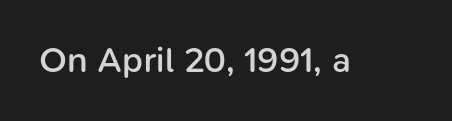
Decoration check: the copy has no underline. Posture: straight, roman, zero tilt. The passage shown is semibold, sitting just below true bold. Compared with typical body copy, the letter spacing here is the same. The face used here is proportionally spaced, like ordinary book or web type.
